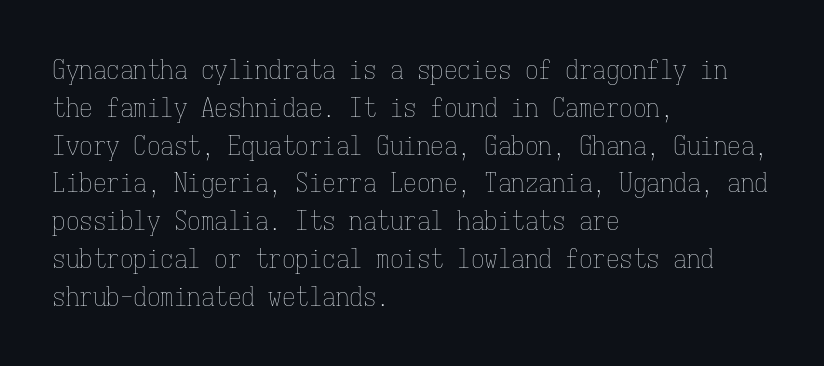
The image shows 27 px text type, upright; set left-aligned, normal line spacing (1.4x), normal letter spacing, not underlined.
